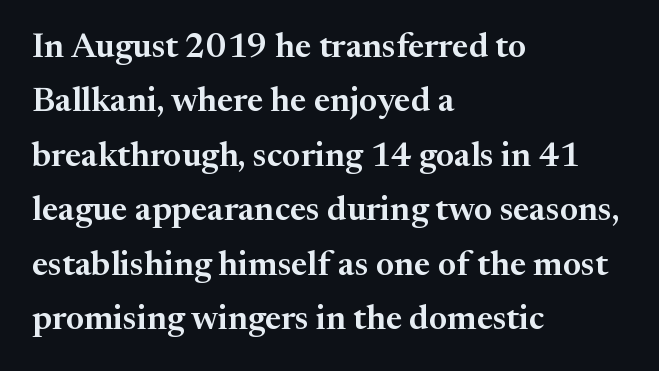
The foot of each line stays bare and open. Does extra space separate the letters? No, they use regular spacing. Does the lettering tilt? It doesn't — this is upright. These lines are rendered in a variable-pitch font.
